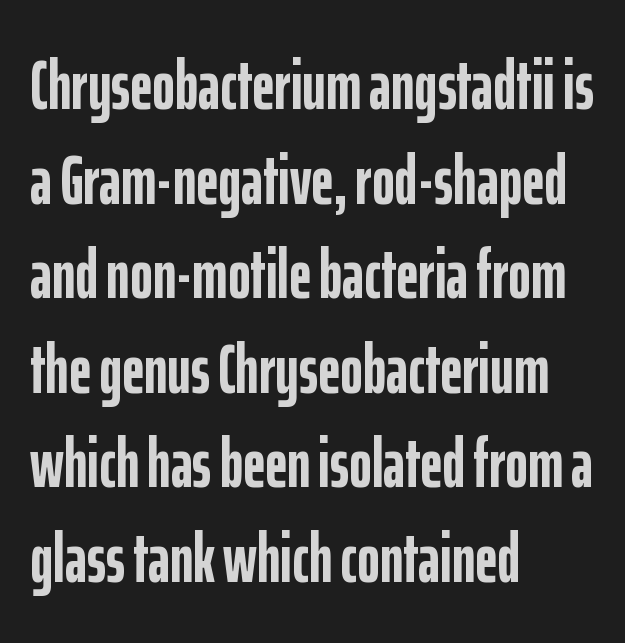
Is this a sans? Yes — the strokes have no serifs. The area under the type is left untouched. Students, this is bold: see how much ink each stroke carries. A typesetter would call this zero additional tracking.
